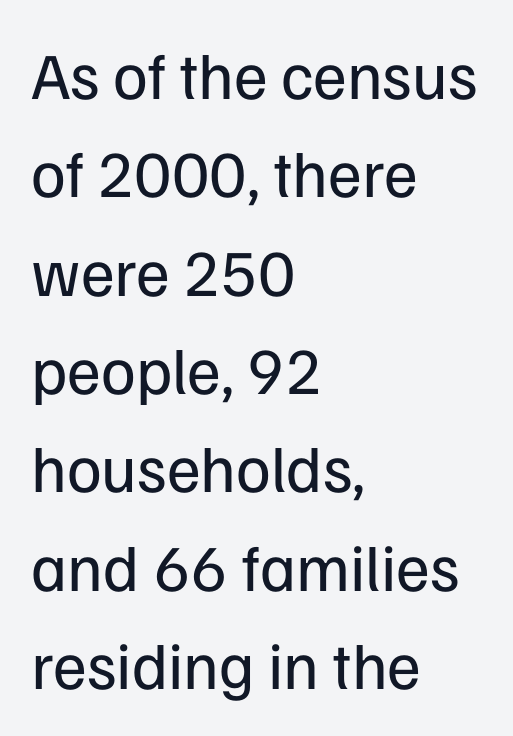
{"serif": "no", "italic": "no", "bold": "no", "weight": "regular", "width": "normal", "stroke_contrast": "low", "x_height": "medium", "monospaced": "no", "underline": "no", "align": "left", "line_spacing": "normal", "line_spacing_ratio": 1.49, "letter_spacing": "normal", "letter_spacing_em": 0.0, "glyph_px": 66}
